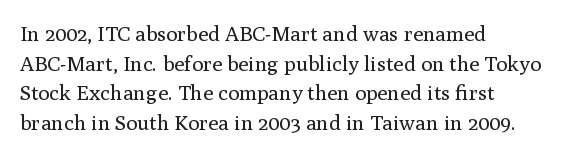
The image shows 21 px text type, upright; set left-aligned, normal line spacing (1.41x), normal letter spacing, not underlined.
